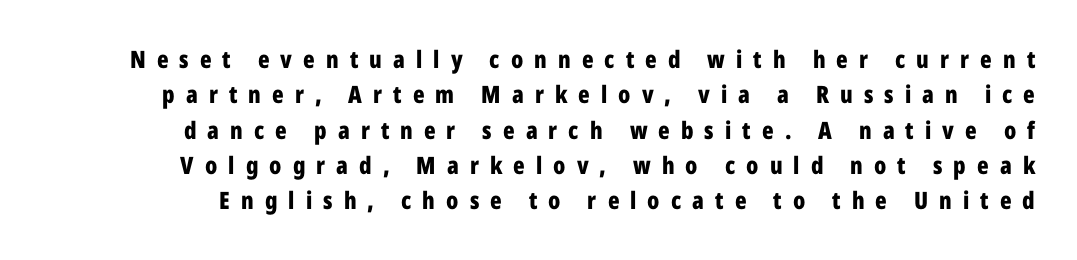
The image shows 24 px bold type, upright; set normal line spacing (1.47x), unusually wide letter spacing (+0.46 em), not underlined.
